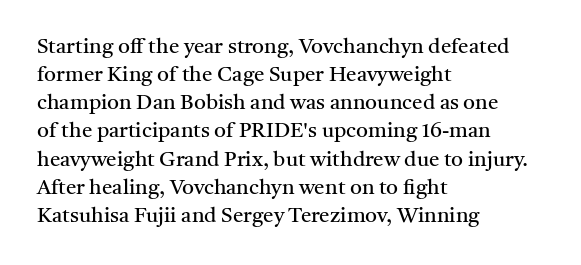
Q: Is the text bold? A: No.
Q: Is the text italic (slanted)? A: No, it is upright.
Q: Is the text underlined? A: No.
Q: How is the paragraph aligned? A: Left-aligned.
Q: Is the spacing between letters normal or unusually wide? A: Normal.
Q: Is the spacing between lines tight, normal or loose? A: Normal.
